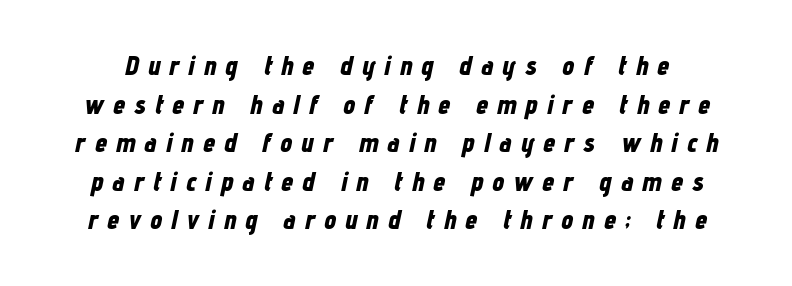
{"italic": "yes", "lean": "right", "slant_degrees": 12, "bold": "yes", "underline": "no", "line_spacing": "normal", "line_spacing_ratio": 1.43, "letter_spacing": "wide", "letter_spacing_em": 0.34, "glyph_px": 27}
